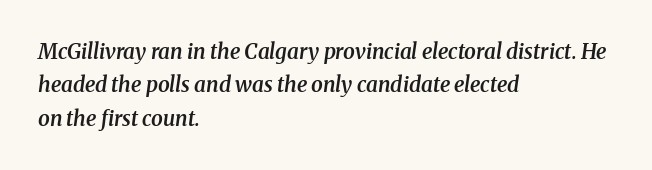
Short note: letters normally spaced. Each line starts at the same left margin while the right side varies. When letters slant like this, we call the style italic. This is the in-between weight designers call semibold or demi. Normally led — the rows are evenly, conventionally spaced. Rule under the text: the space is simply empty.
